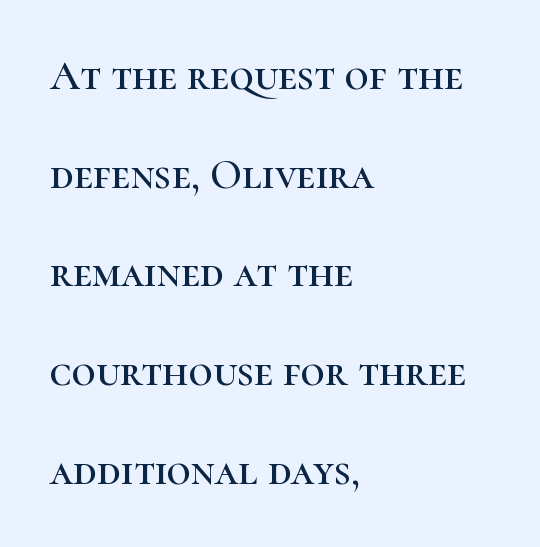
Q: Is the text italic (slanted)? A: No, it is upright.
Q: Is the typeface a serif or a sans-serif typeface? A: Serif.
Q: Is the text underlined? A: No.
Q: How is the paragraph aligned? A: Left-aligned.
Q: Is the spacing between letters normal or unusually wide? A: Normal.
Q: Is the spacing between lines tight, normal or loose? A: Loose.
Q: Width (condensed, normal, or wide)? A: Normal.
Q: Stroke contrast? A: High.
Q: x-height? A: Medium.
Q: Monospaced? A: No.
